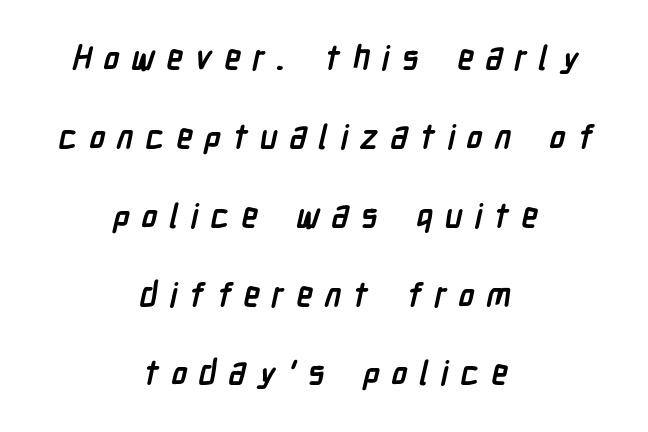
Q: Is the text bold? A: Yes.
Q: Is the typeface a serif or a sans-serif typeface? A: Sans-serif.
Q: Is the text underlined? A: No.
Q: How is the paragraph aligned? A: Centered.
Q: Is the spacing between letters normal or unusually wide? A: Unusually wide.
Q: Is the spacing between lines tight, normal or loose? A: Loose.
Q: Width (condensed, normal, or wide)? A: Condensed.
Q: Stroke contrast? A: Low.
Q: x-height? A: Medium.
Q: Monospaced? A: No.
